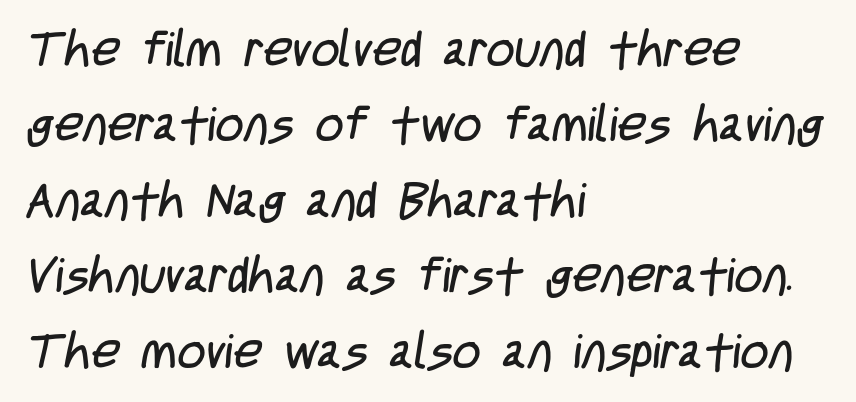
Q: Is the text bold? A: No.
Q: Is the typeface a serif or a sans-serif typeface? A: Sans-serif.
Q: Is the text underlined? A: No.
Q: How is the paragraph aligned? A: Left-aligned.
Q: Is the spacing between letters normal or unusually wide? A: Normal.
Q: Is the spacing between lines tight, normal or loose? A: Normal.
Q: Width (condensed, normal, or wide)? A: Condensed.
Q: Stroke contrast? A: Low.
Q: x-height? A: Large.
Q: Monospaced? A: No.
